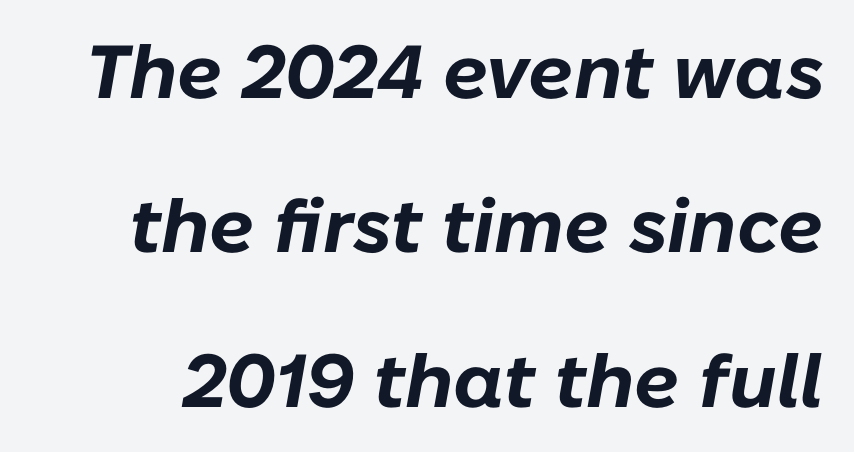
The image shows 75 px bold type, italic (leaning right); set loose line spacing (2.06x), normal letter spacing, not underlined; low stroke contrast and a medium x-height.
